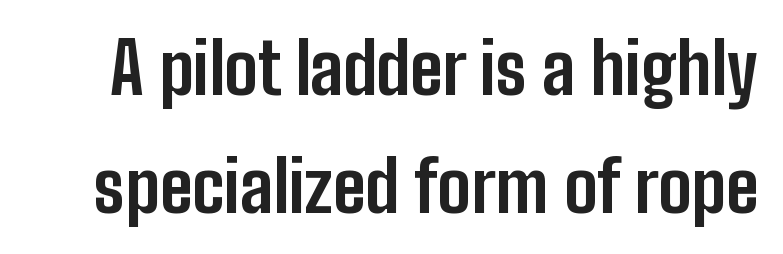
Letter spacing: default. Letters rest on an invisible, unmarked baseline. Characters remain perfectly vertical along every line. No feet cap the strokes, marking this as sans-serif type.
